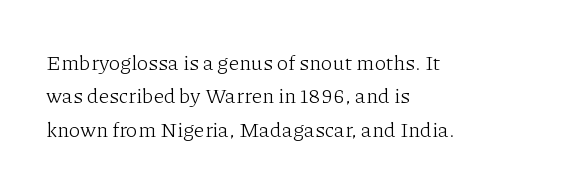
How would I describe the line gaps? Plain and ordinary. Weight: in the light-to-regular range. The type is set solid horizontally, with unmodified tracking. The lines are quadded left.
